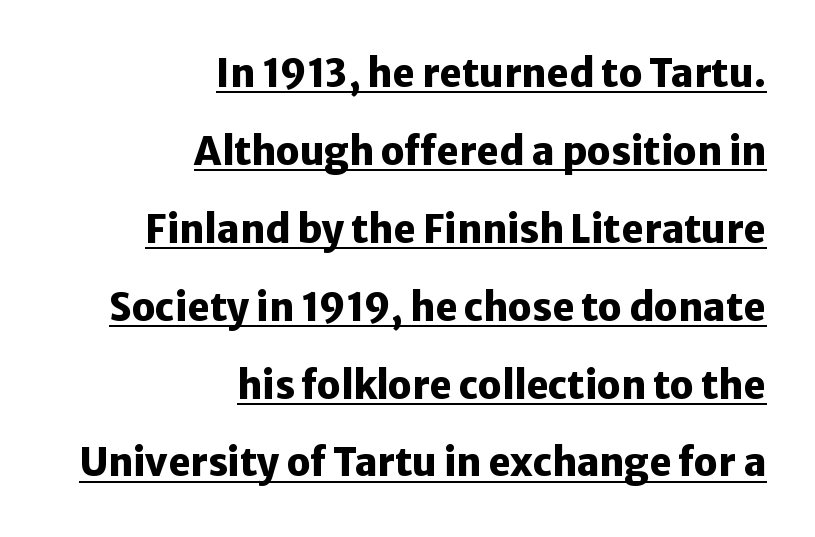
{"serif": "no", "italic": "no", "bold": "yes", "weight": "heavy", "width": "normal", "stroke_contrast": "low", "x_height": "medium", "monospaced": "no", "underline": "yes", "align": "right", "line_spacing": "loose", "line_spacing_ratio": 2.05, "letter_spacing": "normal", "letter_spacing_em": 0.0, "glyph_px": 38}
